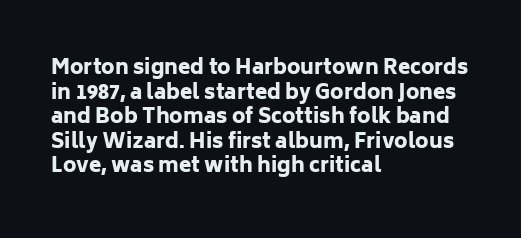
The foot of each line stays bare and open. The letters are bold, with thick, heavy strokes. The letters stand straight up with perfectly vertical stems. Compared with typical body copy, the letter spacing here is the same. These lines stack with their left ends in a neat column.
